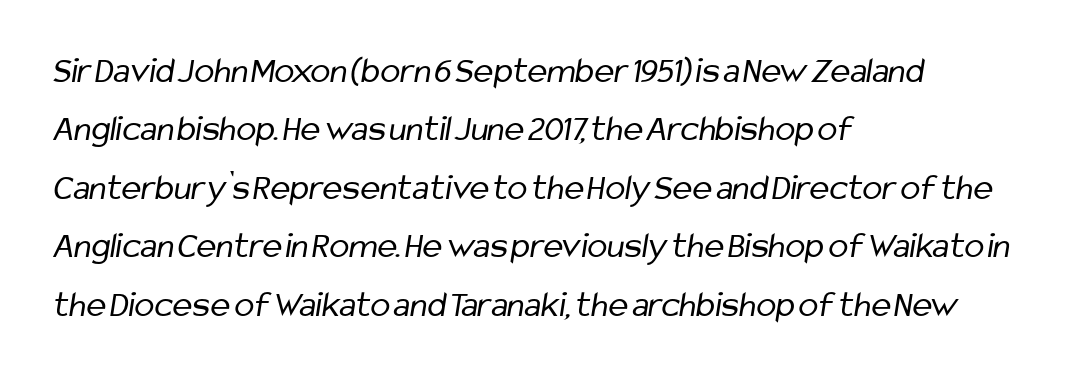
Observe the absence of serifs on each vertical stroke in this sample. Is this a fixed-width face? No — the glyphs have proportional, varying widths. Descenders hang freely into open space. The rendering uses a moderate line-height, typical for paragraphs. A light-to-regular cut is what we see here. Teacher's note: observe the even left margin — that is flush-left alignment.
